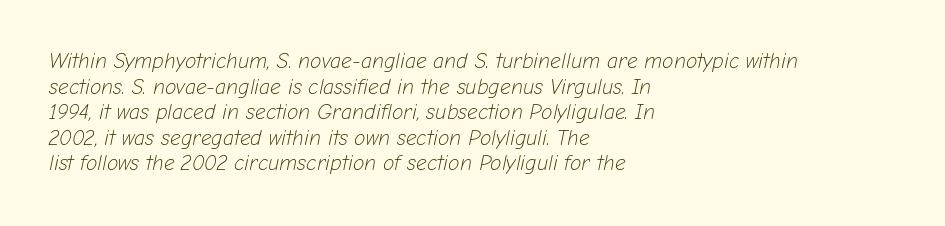
Q: Is the text bold? A: No.
Q: Is the text italic (slanted)? A: Yes, it leans right by about 12 degrees.
Q: Is the text underlined? A: No.
Q: How is the paragraph aligned? A: Left-aligned.
Q: Is the spacing between letters normal or unusually wide? A: Normal.
